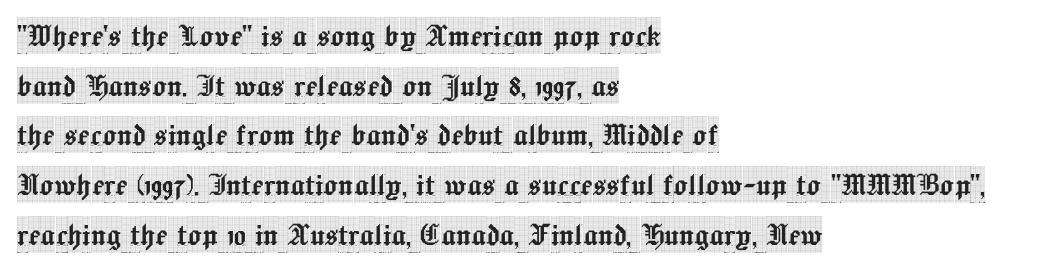
{"serif": "yes", "italic": "no", "width": "condensed", "x_height": "large", "monospaced": "no", "underline": "no", "align": "left", "line_spacing": "normal", "line_spacing_ratio": 1.38, "letter_spacing": "normal", "letter_spacing_em": 0.0, "glyph_px": 36}
